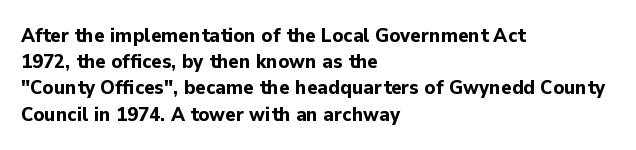
{"italic": "no", "bold": "yes", "underline": "no", "align": "left", "line_spacing": "normal", "line_spacing_ratio": 1.31, "letter_spacing": "normal", "letter_spacing_em": 0.0, "glyph_px": 20}
